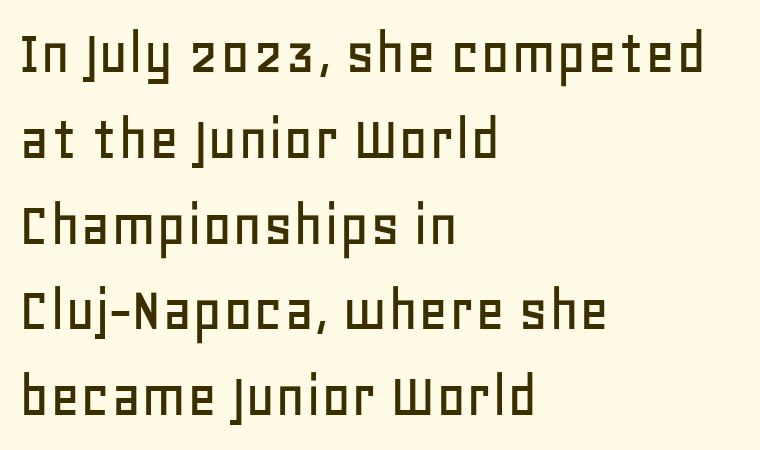
The image shows 65 px sans-serif type, upright; set left-aligned, normal line spacing (1.32x), normal letter spacing, not underlined; low stroke contrast and a large x-height.
